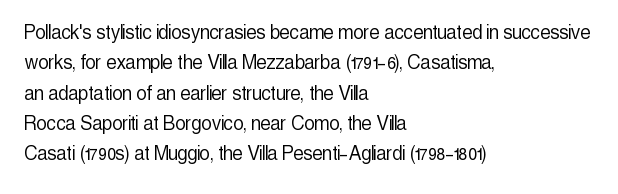
The image shows 23 px text type, upright; set left-aligned, normal line spacing (1.32x), normal letter spacing, not underlined.
